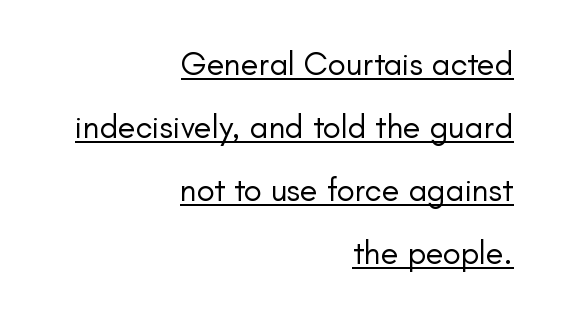
The image shows 33 px regular-weight sans-serif type, upright; set right-aligned, loose line spacing (1.91x), normal letter spacing, underlined; low stroke contrast and a small x-height.
